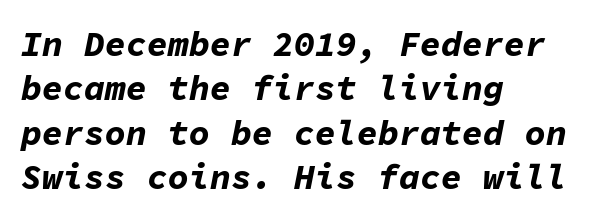
Q: Is the text bold? A: Yes.
Q: Is the text italic (slanted)? A: Yes, it leans right by about 11 degrees.
Q: Is the text underlined? A: No.
Q: How is the paragraph aligned? A: Left-aligned.
Q: Is the spacing between letters normal or unusually wide? A: Normal.
Q: Is the spacing between lines tight, normal or loose? A: Normal.
Q: Width (condensed, normal, or wide)? A: Normal.
Q: Stroke contrast? A: Low.
Q: x-height? A: Medium.
Q: Monospaced? A: Yes.
